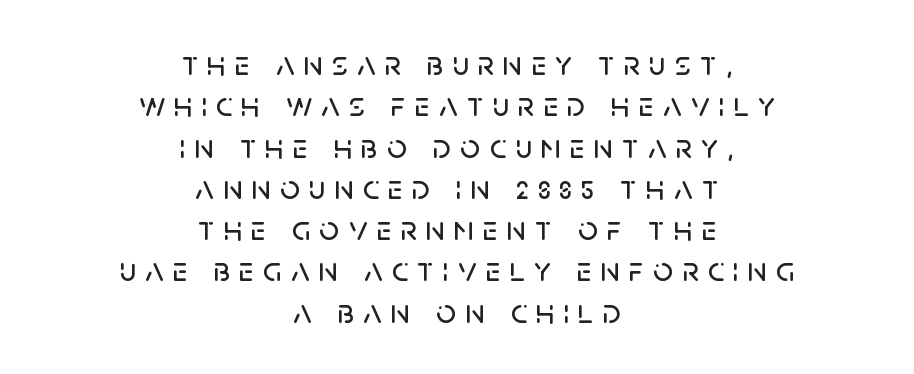
Each line is balanced around a shared central axis. Unlike a traditional serif, this face leaves its strokes unadorned. It's the straight-up-and-down kind of type. Check the space under the baseline: it is left empty.
